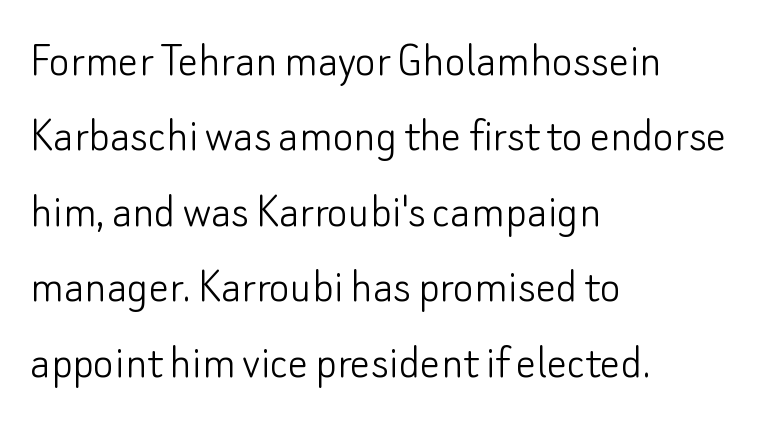
Q: Is the text bold? A: No.
Q: Is the text italic (slanted)? A: No, it is upright.
Q: Is the typeface a serif or a sans-serif typeface? A: Sans-serif.
Q: Is the text underlined? A: No.
Q: How is the paragraph aligned? A: Left-aligned.
Q: Is the spacing between letters normal or unusually wide? A: Normal.
Q: Is the spacing between lines tight, normal or loose? A: Normal.
Q: Width (condensed, normal, or wide)? A: Normal.
Q: Stroke contrast? A: Low.
Q: x-height? A: Small.
Q: Monospaced? A: No.
